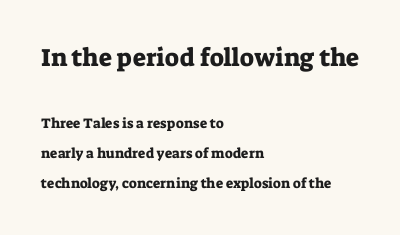
Q: Is the text italic (slanted)? A: No, it is upright.
Q: Is the text underlined? A: No.
Q: How is the paragraph aligned? A: Left-aligned.
Q: Is the spacing between letters normal or unusually wide? A: Normal.
Q: Is the spacing between lines tight, normal or loose? A: Loose.
Q: Which block of text is set in a larger size, the first (top) or the second (bottom)? A: The first (top) one.
